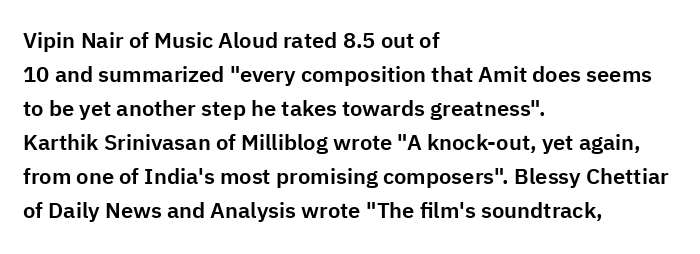
Q: Is the text italic (slanted)? A: No, it is upright.
Q: Is the text underlined? A: No.
Q: How is the paragraph aligned? A: Left-aligned.
Q: Is the spacing between letters normal or unusually wide? A: Normal.
Q: Is the spacing between lines tight, normal or loose? A: Normal.
